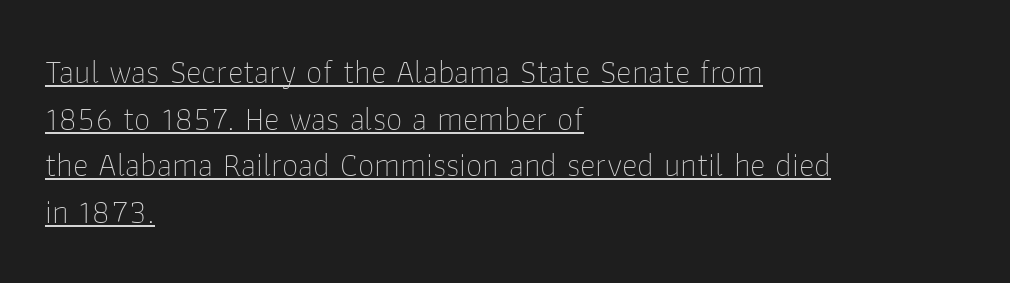
Q: Is the text bold? A: No.
Q: Is the text italic (slanted)? A: No, it is upright.
Q: Is the typeface a serif or a sans-serif typeface? A: Sans-serif.
Q: Is the text underlined? A: Yes.
Q: How is the paragraph aligned? A: Left-aligned.
Q: Is the spacing between letters normal or unusually wide? A: Normal.
Q: Is the spacing between lines tight, normal or loose? A: Normal.
Q: Width (condensed, normal, or wide)? A: Normal.
Q: Stroke contrast? A: Low.
Q: x-height? A: Medium.
Q: Monospaced? A: No.
